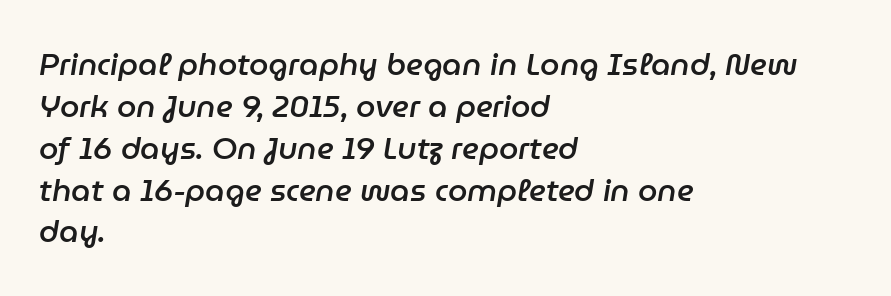
Q: Is the text bold? A: Semi-bold.
Q: Is the text italic (slanted)? A: Yes, it leans right by about 9 degrees.
Q: Is the text underlined? A: No.
Q: How is the paragraph aligned? A: Left-aligned.
Q: Is the spacing between letters normal or unusually wide? A: Normal.
Q: Is the spacing between lines tight, normal or loose? A: Normal.
Q: Width (condensed, normal, or wide)? A: Normal.
Q: Stroke contrast? A: Low.
Q: x-height? A: Medium.
Q: Monospaced? A: No.
